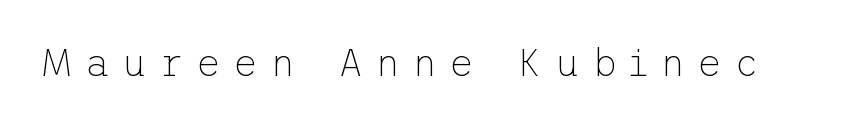
{"serif": "no", "italic": "no", "bold": "no", "weight": "thin", "width": "normal", "stroke_contrast": "low", "x_height": "medium", "underline": "no", "letter_spacing": "wide", "letter_spacing_em": 0.3, "glyph_px": 39}
